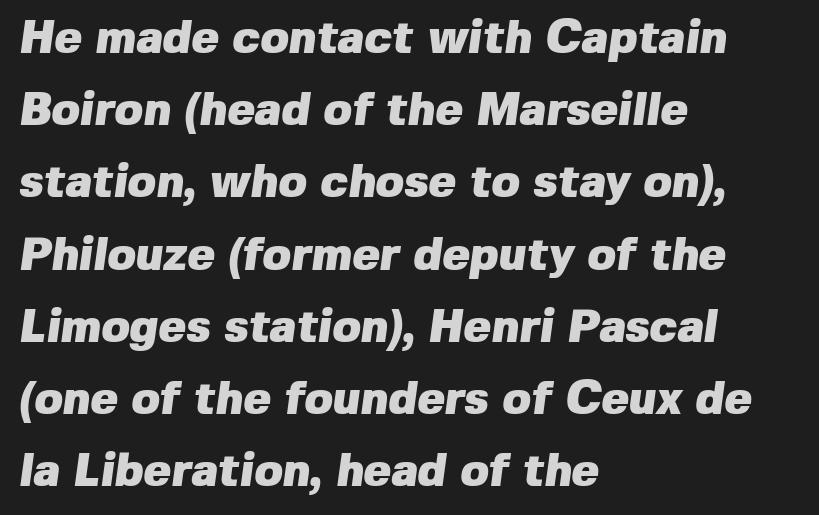
The image shows 46 px heavy sans-serif type; set left-aligned, normal line spacing (1.57x), normal letter spacing, not underlined; low stroke contrast and a medium x-height.
